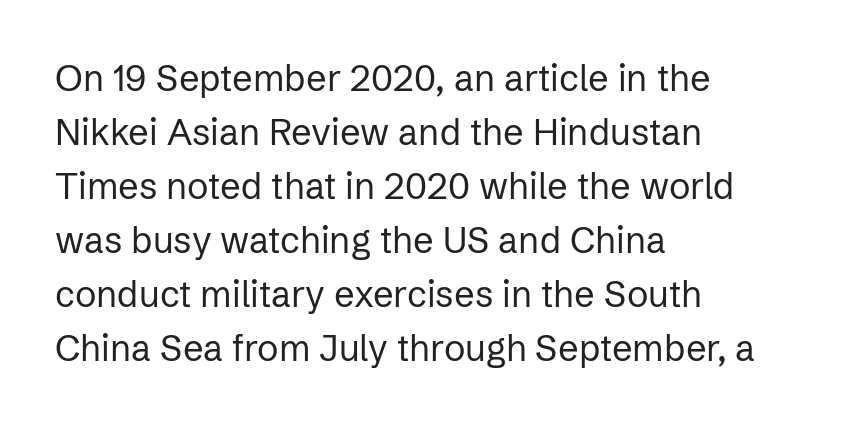
The image shows 36 px regular-weight sans-serif type, upright; set left-aligned, normal line spacing (1.5x), normal letter spacing, not underlined; low stroke contrast and a medium x-height.
